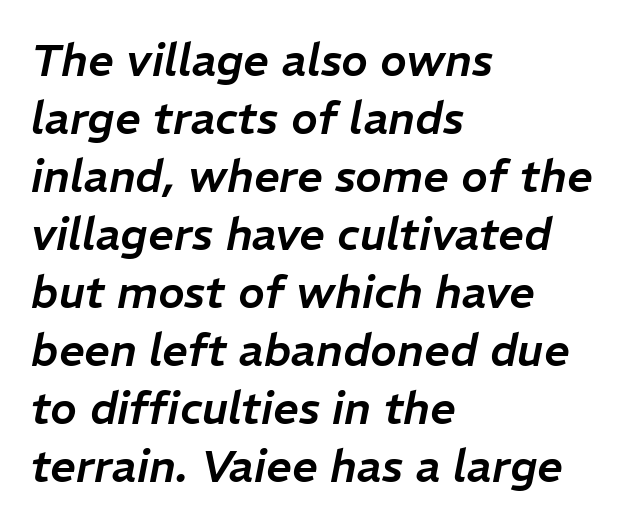
Q: Is the text italic (slanted)? A: Yes, it leans right by about 11 degrees.
Q: Is the text underlined? A: No.
Q: How is the paragraph aligned? A: Left-aligned.
Q: Is the spacing between letters normal or unusually wide? A: Normal.
Q: Is the spacing between lines tight, normal or loose? A: Normal.
Q: Width (condensed, normal, or wide)? A: Normal.
Q: Stroke contrast? A: Low.
Q: x-height? A: Medium.
Q: Monospaced? A: No.
